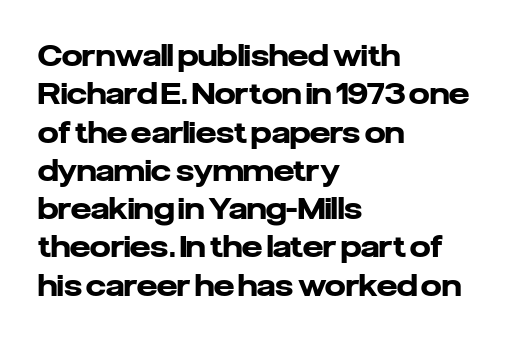
Nobody touched the tracking dial on this one. Bold? Absolutely — the strokes are thick and heavy. Notice how the passage keeps a crisp vertical edge on the left only. The specimen reads as upright at a glance.
